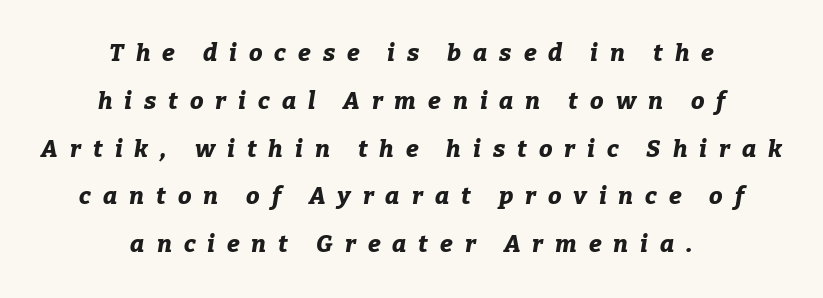
The compositor balanced each line on the midline. Short note: letters widely spaced. The space beneath each line is pristine and unruled. Every character sits at an angle, as italics do.
